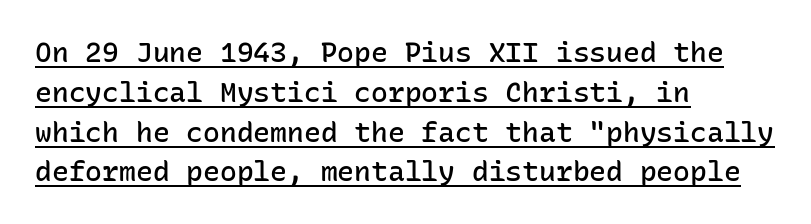
Q: Is the text bold? A: Semi-bold.
Q: Is the text italic (slanted)? A: No, it is upright.
Q: Is the typeface a serif or a sans-serif typeface? A: Sans-serif.
Q: Is the text underlined? A: Yes.
Q: How is the paragraph aligned? A: Left-aligned.
Q: Is the spacing between letters normal or unusually wide? A: Normal.
Q: Is the spacing between lines tight, normal or loose? A: Normal.
Q: Width (condensed, normal, or wide)? A: Normal.
Q: Stroke contrast? A: Low.
Q: x-height? A: Medium.
Q: Monospaced? A: Yes.
